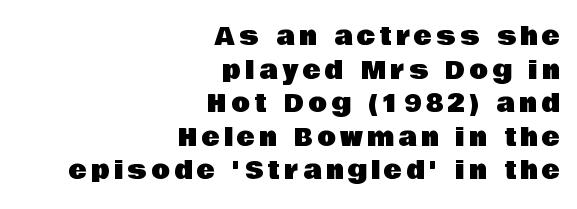
Q: Is the text italic (slanted)? A: No, it is upright.
Q: Is the text underlined? A: No.
Q: How is the paragraph aligned? A: Right-aligned.
Q: Is the spacing between lines tight, normal or loose? A: Normal.
